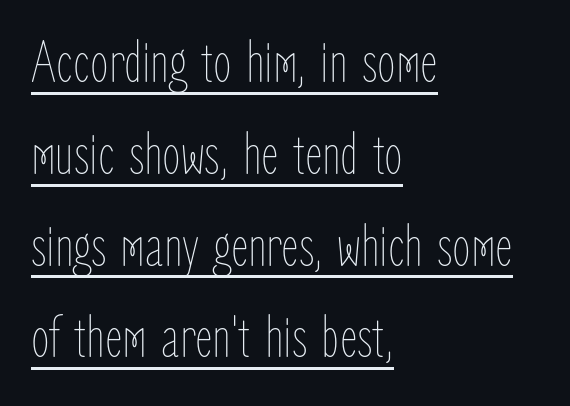
The image shows 60 px thin, condensed type, upright; set left-aligned, normal line spacing (1.53x), normal letter spacing, underlined; low stroke contrast and a medium x-height.
